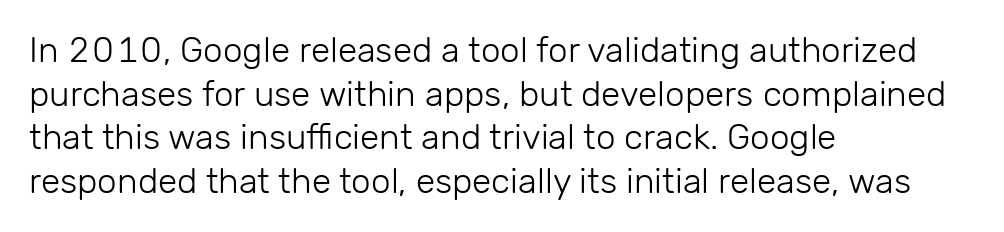
The image shows 35 px light sans-serif type, upright; set left-aligned, normal line spacing (1.25x), normal letter spacing, not underlined; low stroke contrast and a medium x-height.
